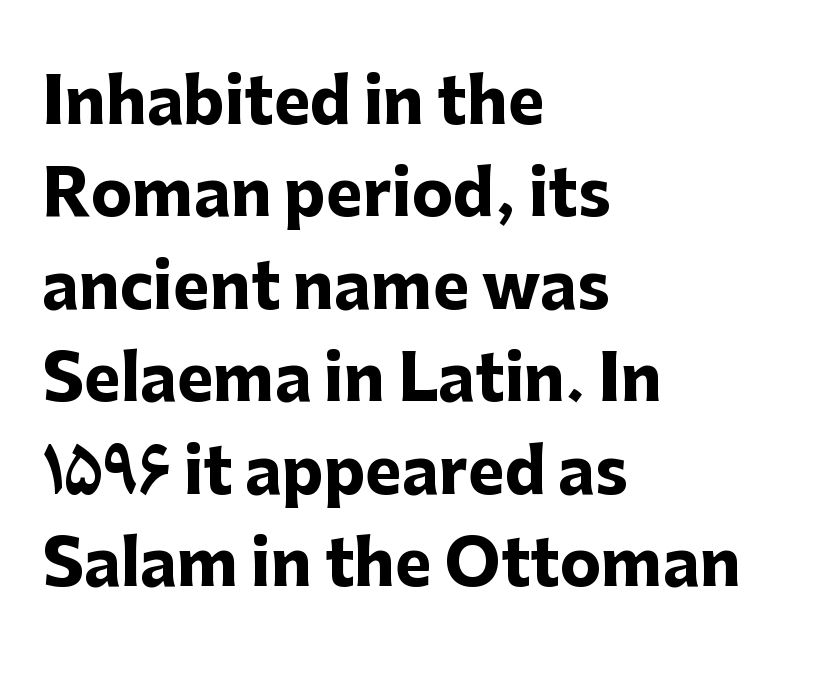
Here the glyphs are tracked normally, forming tight word shapes. Note the varied advance widths — an 'i' is clearly narrower than an 'm'. The space directly below the letters is spotless. Rows of type keep a routine distance in the vertical direction. Nope, not italic — everything's standing straight.
